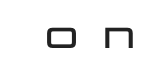
Q: Is the text italic (slanted)? A: No, it is upright.
Q: Is the typeface a serif or a sans-serif typeface? A: Sans-serif.
Q: Is the text underlined? A: No.
Q: Is the spacing between letters normal or unusually wide? A: Unusually wide.
Q: Width (condensed, normal, or wide)? A: Wide.
Q: Stroke contrast? A: Low.
Q: x-height? A: Large.
Q: Monospaced? A: No.
